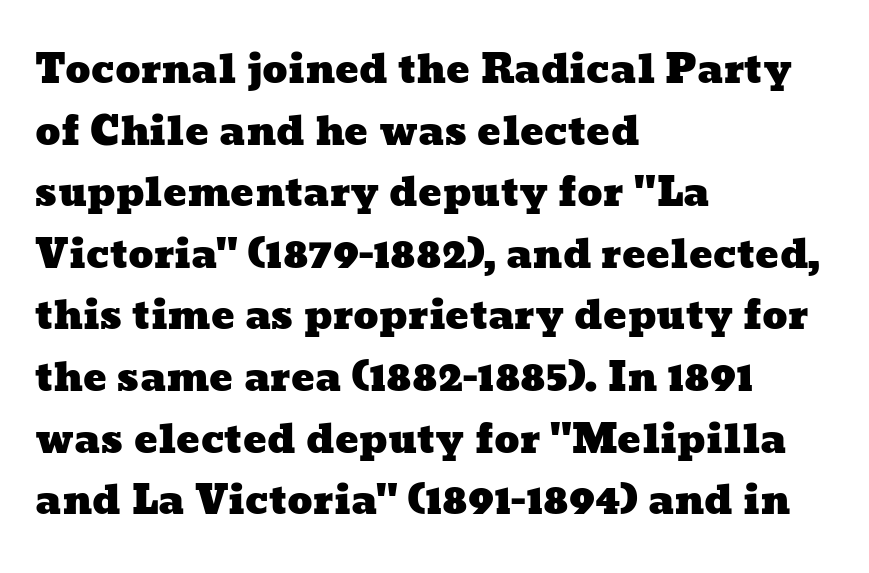
The image shows 39 px wide type; set left-aligned, normal line spacing (1.58x), normal letter spacing, not underlined; low stroke contrast and a medium x-height.
